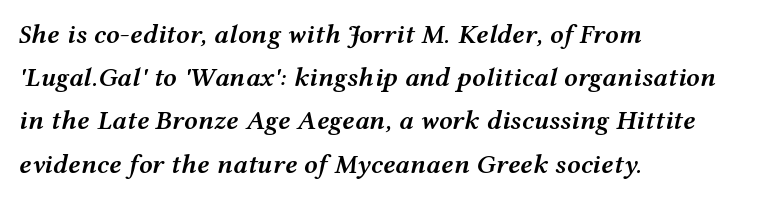
Standard letterfit; no display-style spreading of the glyphs. Look at the stroke-to-counter ratio: somewhat heavy, a semibold. Compared with a centered layout, this one pins lines to the left instead. Each new line begins a customary step beneath the previous one.
